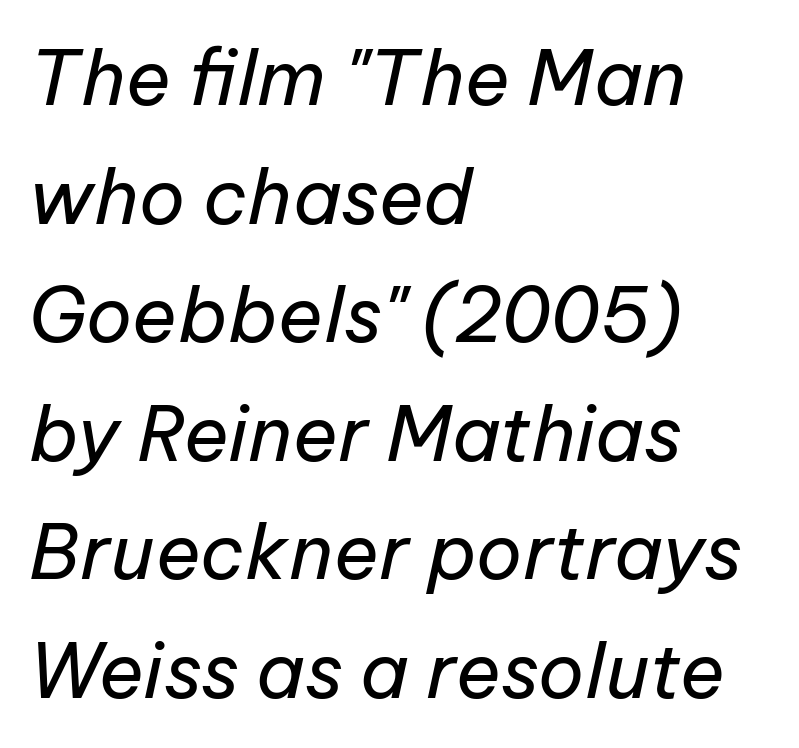
Q: Is the text bold? A: No.
Q: Is the text italic (slanted)? A: Yes, it leans right by about 12 degrees.
Q: Is the text underlined? A: No.
Q: How is the paragraph aligned? A: Left-aligned.
Q: Is the spacing between letters normal or unusually wide? A: Normal.
Q: Is the spacing between lines tight, normal or loose? A: Normal.
Q: Width (condensed, normal, or wide)? A: Normal.
Q: Stroke contrast? A: Low.
Q: x-height? A: Medium.
Q: Monospaced? A: No.
